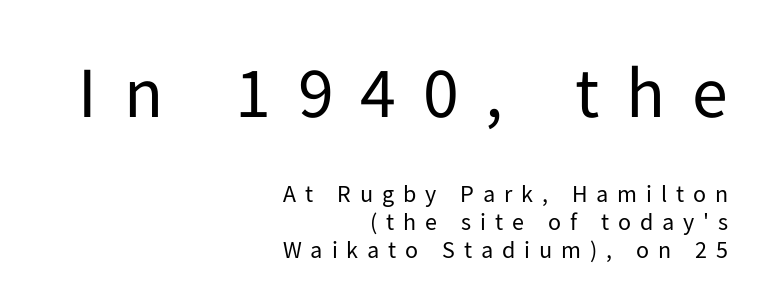
Q: Is the text bold? A: No.
Q: Is the text italic (slanted)? A: No, it is upright.
Q: Is the typeface a serif or a sans-serif typeface? A: Sans-serif.
Q: Is the text underlined? A: No.
Q: How is the paragraph aligned? A: Right-aligned.
Q: Is the spacing between letters normal or unusually wide? A: Unusually wide.
Q: Is the spacing between lines tight, normal or loose? A: Tight.
Q: Which block of text is set in a larger size, the first (top) or the second (bottom)? A: The first (top) one.
Q: Width (condensed, normal, or wide)? A: Normal.
Q: Stroke contrast? A: Low.
Q: x-height? A: Medium.
Q: Monospaced? A: No.
